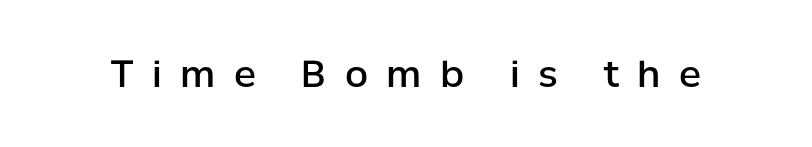
The rendering shows plain stroke endings on the letterforms — a sans-serif design. The face used here is rendered with a markedly widened letterfit. Is the type bold? Partly — it's a semibold, heavier than regular but not fully bold. The font's upright variant was chosen for this text.
